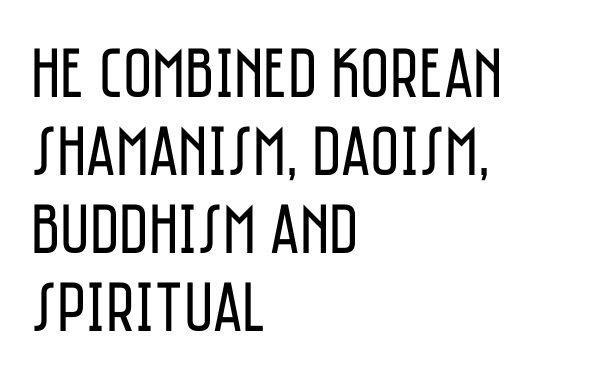
In terms of letterform style, serifs are entirely absent. Vertical strokes here are truly vertical. Glyph-to-glyph distance matches everyday printed text. Here the designer chose a conventional face with non-uniform glyph widths.
